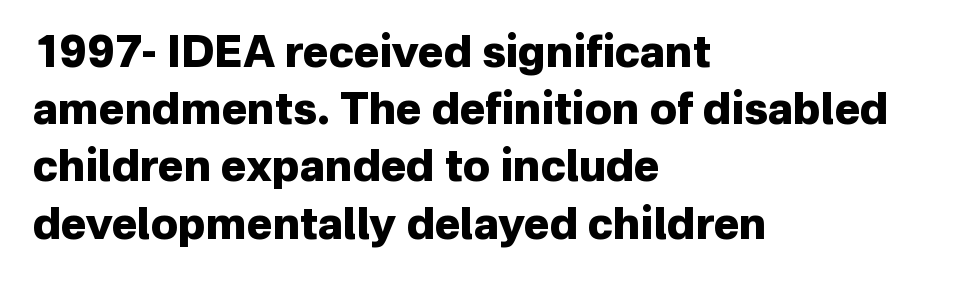
The image shows 43 px heavy sans-serif type, upright; set left-aligned, normal line spacing (1.33x), normal letter spacing, not underlined; low stroke contrast and a medium x-height.
